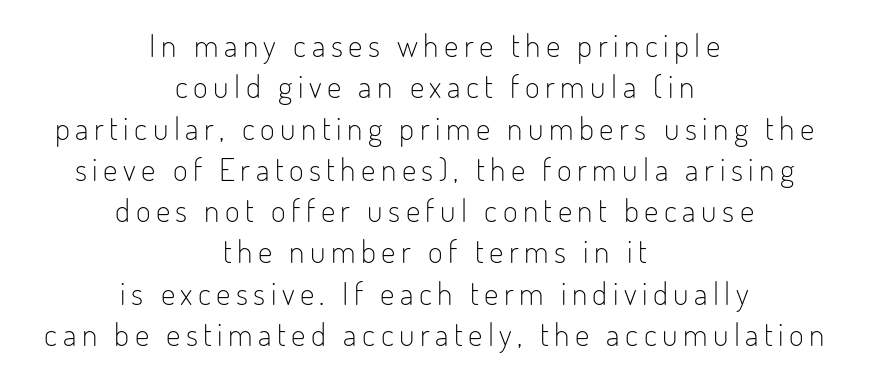
{"serif": "no", "italic": "no", "bold": "no", "weight": "light", "width": "condensed", "stroke_contrast": "low", "x_height": "small", "monospaced": "no", "underline": "no", "align": "center", "line_spacing": "normal", "line_spacing_ratio": 1.29, "glyph_px": 32}
